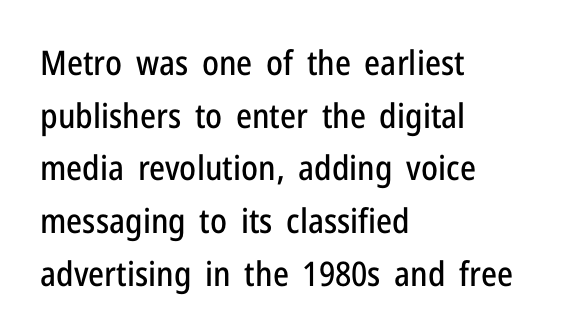
{"serif": "no", "italic": "no", "width": "condensed", "stroke_contrast": "low", "x_height": "medium", "monospaced": "no", "underline": "no", "align": "left", "line_spacing": "normal", "line_spacing_ratio": 1.55, "letter_spacing": "normal", "letter_spacing_em": 0.0, "glyph_px": 34}
